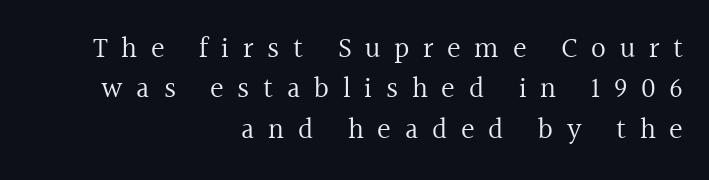
The image shows 29 px regular-weight serif type, upright; set right-aligned, normal line spacing (1.39x), unusually wide letter spacing (+0.47 em), not underlined; a medium x-height.
